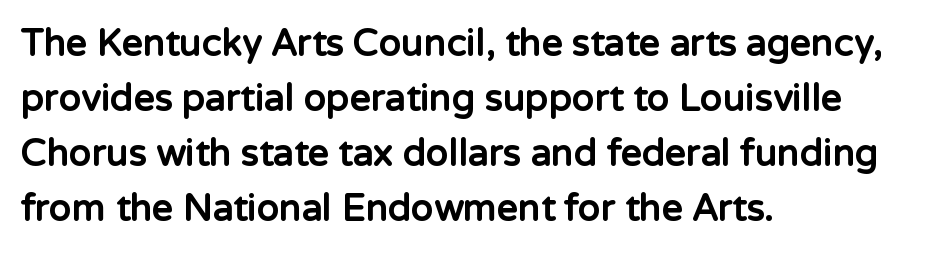
The image shows 37 px bold sans-serif type, upright; set left-aligned, normal line spacing (1.49x), normal letter spacing, not underlined; low stroke contrast and a medium x-height.
